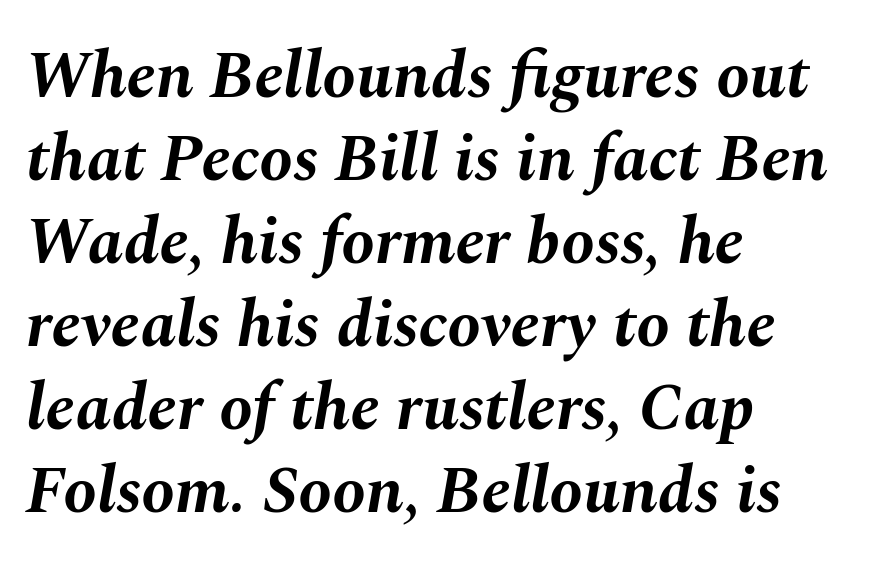
{"italic": "yes", "lean": "right", "slant_degrees": 10, "bold": "yes", "weight": "bold", "width": "normal", "stroke_contrast": "medium", "x_height": "medium", "monospaced": "no", "underline": "no", "align": "left", "line_spacing_ratio": 1.24, "letter_spacing": "normal", "letter_spacing_em": 0.0, "glyph_px": 67}
